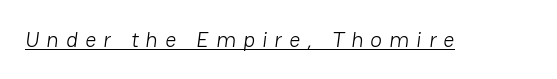
The image shows 22 px text type; set unusually wide letter spacing (+0.32 em), underlined.
